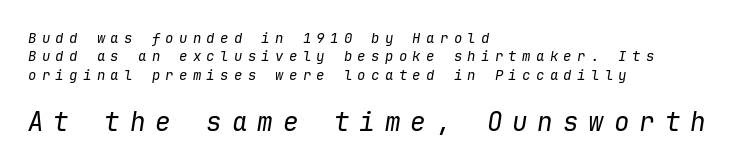
{"italic": "yes", "lean": "right", "slant_degrees": 9, "bold": "no", "underline": "no", "align": "left", "line_spacing": "normal", "line_spacing_ratio": 1.31, "letter_spacing": "wide", "letter_spacing_em": 0.38, "larger_block": "second", "size_ratio": 1.86, "glyph_px": 26}
